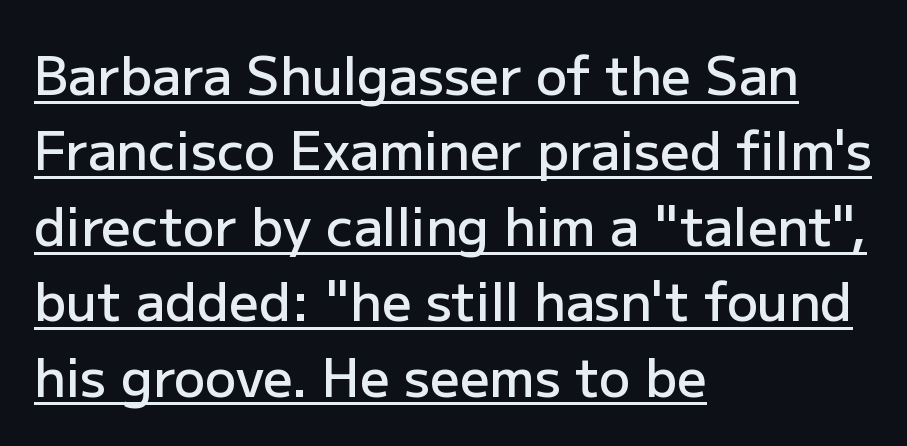
Q: Is the text bold? A: Semi-bold.
Q: Is the text italic (slanted)? A: No, it is upright.
Q: Is the typeface a serif or a sans-serif typeface? A: Sans-serif.
Q: Is the text underlined? A: Yes.
Q: How is the paragraph aligned? A: Left-aligned.
Q: Is the spacing between letters normal or unusually wide? A: Normal.
Q: Is the spacing between lines tight, normal or loose? A: Normal.
Q: Width (condensed, normal, or wide)? A: Normal.
Q: Stroke contrast? A: Low.
Q: x-height? A: Medium.
Q: Monospaced? A: No.
